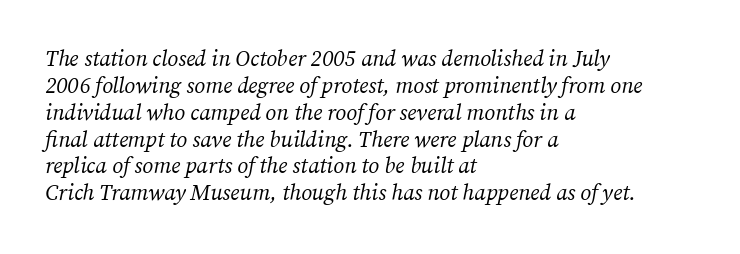
{"italic": "yes", "lean": "right", "slant_degrees": 12, "bold": "no", "underline": "no", "align": "left", "line_spacing_ratio": 1.22, "letter_spacing": "normal", "letter_spacing_em": 0.0, "glyph_px": 22}
